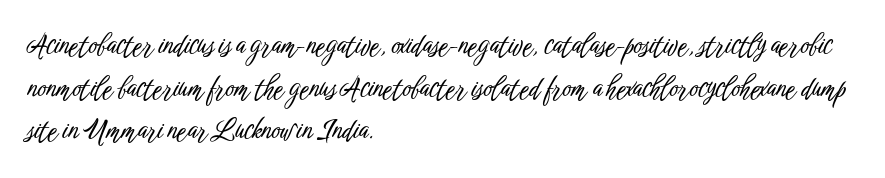
The words here are not underlined. This rendering leaves character spacing at its baseline value. These lines stack with their left ends in a neat column. Vertical spacing — default.
